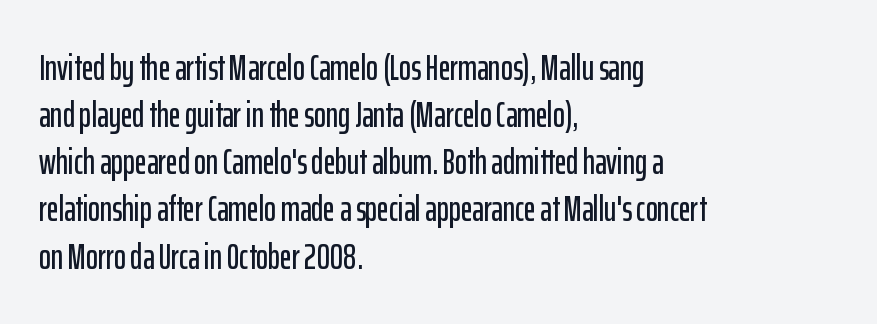
Q: Is the text italic (slanted)? A: No, it is upright.
Q: Is the typeface a serif or a sans-serif typeface? A: Sans-serif.
Q: Is the text underlined? A: No.
Q: How is the paragraph aligned? A: Left-aligned.
Q: Is the spacing between letters normal or unusually wide? A: Normal.
Q: Is the spacing between lines tight, normal or loose? A: Normal.
Q: Width (condensed, normal, or wide)? A: Condensed.
Q: Stroke contrast? A: Low.
Q: x-height? A: Medium.
Q: Monospaced? A: No.
